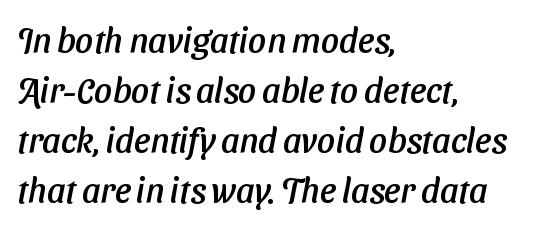
The passage shown is typed in a proportional face where columns would drift. Alignment: flush left. No word sits above an underline. Glyph-to-glyph distance matches everyday printed text. The vertical gap from one line to the next is medium. Stroke terminals: plain, sans-serif.
